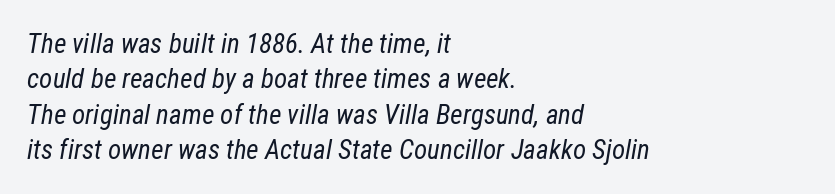
The image shows 27 px text type, italic (leaning right); set left-aligned, normal line spacing (1.31x), normal letter spacing, not underlined.
